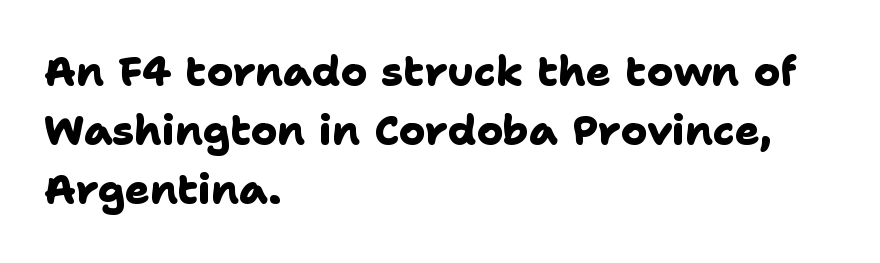
Each letter keeps its own natural width here, so spacing adapts to shape. Is the type bold? Yes — the strokes are clearly thick and heavy. Whoever set this chose a conventional vertical rhythm. The setting favours the left margin, as ordinary paragraphs usually do. The words here are not underlined. The type family on display is of the sans-serif kind.
